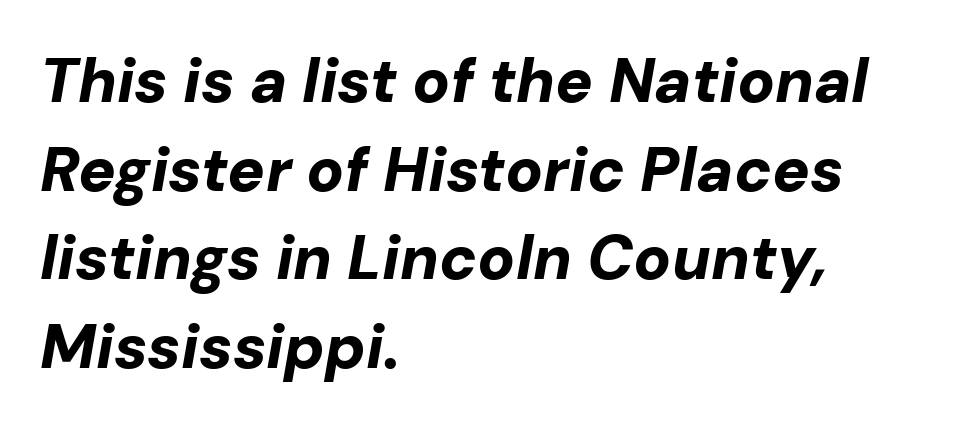
The image shows 62 px bold type, italic (leaning right); set left-aligned, normal line spacing (1.43x), normal letter spacing, not underlined; low stroke contrast and a medium x-height.
